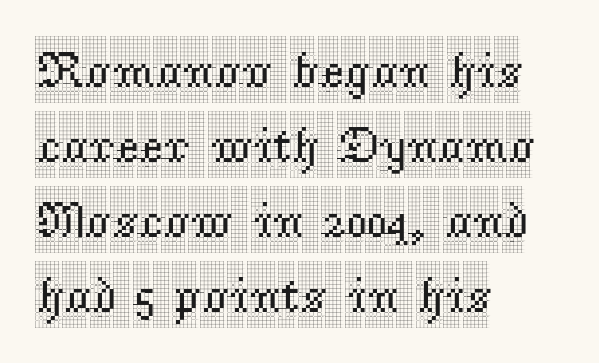
{"serif": "yes", "italic": "no", "width": "condensed", "x_height": "large", "monospaced": "no", "underline": "no", "align": "left", "line_spacing": "normal", "line_spacing_ratio": 1.47, "letter_spacing": "normal", "letter_spacing_em": 0.0, "glyph_px": 51}
